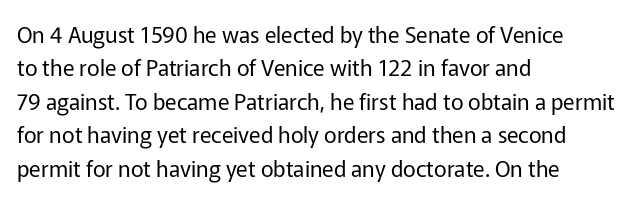
The image shows 22 px text type, upright; set left-aligned, normal line spacing (1.52x), normal letter spacing, not underlined.
